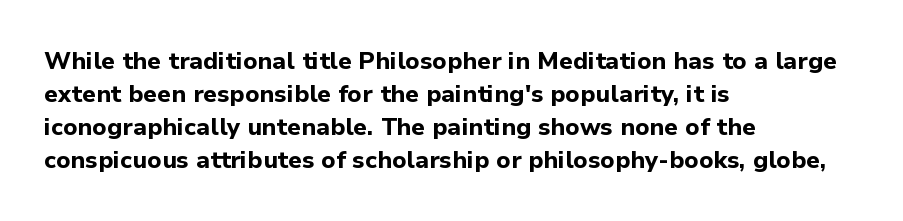
Q: Is the text bold? A: Yes.
Q: Is the text italic (slanted)? A: No, it is upright.
Q: Is the text underlined? A: No.
Q: How is the paragraph aligned? A: Left-aligned.
Q: Is the spacing between letters normal or unusually wide? A: Normal.
Q: Is the spacing between lines tight, normal or loose? A: Normal.
